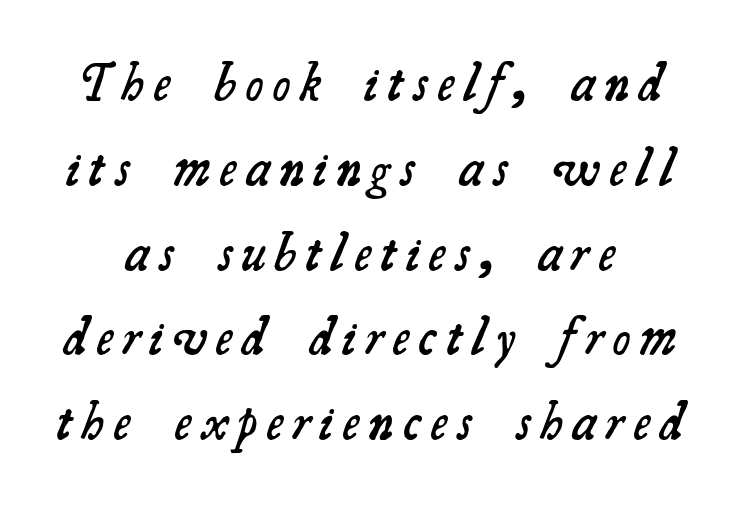
The image shows 53 px semibold serif type; set normal line spacing (1.6x), not underlined; medium stroke contrast and a small x-height.
